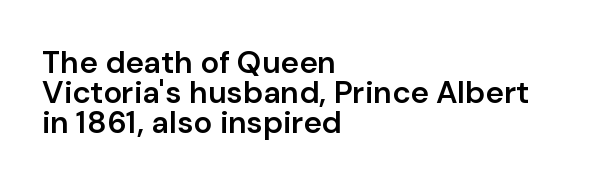
{"serif": "no", "italic": "no", "bold": "semi", "weight": "semibold", "width": "normal", "stroke_contrast": "low", "x_height": "medium", "monospaced": "no", "underline": "no", "align": "left", "line_spacing": "tight", "line_spacing_ratio": 0.96, "letter_spacing": "normal", "letter_spacing_em": 0.0, "glyph_px": 31}
